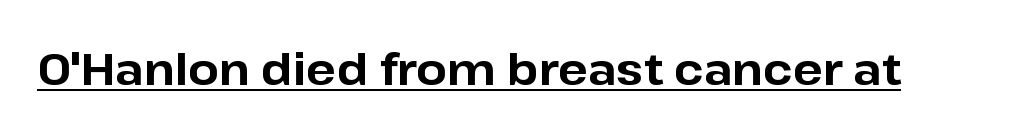
Q: Is the text bold? A: Yes.
Q: Is the text italic (slanted)? A: No, it is upright.
Q: Is the typeface a serif or a sans-serif typeface? A: Sans-serif.
Q: Is the text underlined? A: Yes.
Q: Is the spacing between letters normal or unusually wide? A: Normal.
Q: Width (condensed, normal, or wide)? A: Normal.
Q: Stroke contrast? A: Low.
Q: x-height? A: Medium.
Q: Monospaced? A: No.
